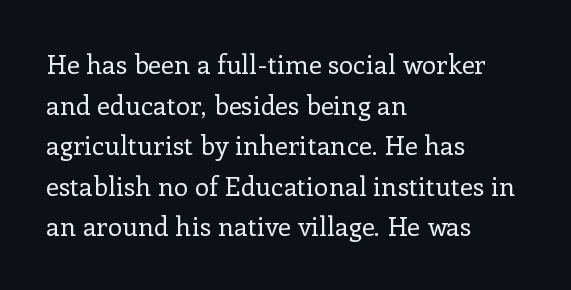
Q: Is the text bold? A: No.
Q: Is the text italic (slanted)? A: No, it is upright.
Q: Is the text underlined? A: No.
Q: How is the paragraph aligned? A: Left-aligned.
Q: Is the spacing between letters normal or unusually wide? A: Normal.
Q: Is the spacing between lines tight, normal or loose? A: Normal.
